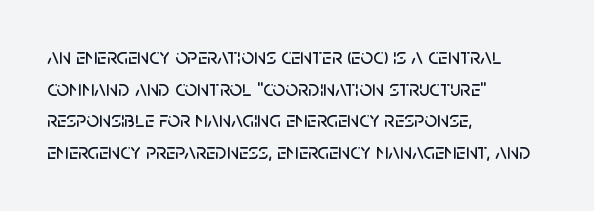
The image shows 22 px text type, upright; set left-aligned, normal line spacing (1.44x), normal letter spacing, not underlined.
